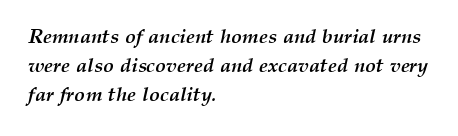
I'd describe the lettering as bold — thick and assertive. The specimen reads as italic at a glance. The words here are not underlined. Honestly, the row spacing looks completely unremarkable.
